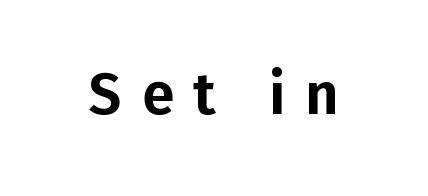
Q: Is the text italic (slanted)? A: No, it is upright.
Q: Is the typeface a serif or a sans-serif typeface? A: Sans-serif.
Q: Is the text underlined? A: No.
Q: Is the spacing between letters normal or unusually wide? A: Unusually wide.
Q: Width (condensed, normal, or wide)? A: Normal.
Q: Stroke contrast? A: Low.
Q: x-height? A: Medium.
Q: Monospaced? A: No.
